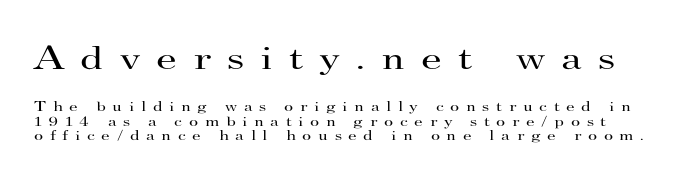
Q: Is the text bold? A: No.
Q: Is the text italic (slanted)? A: No, it is upright.
Q: Is the typeface a serif or a sans-serif typeface? A: Serif.
Q: Is the text underlined? A: No.
Q: Is the spacing between letters normal or unusually wide? A: Unusually wide.
Q: Is the spacing between lines tight, normal or loose? A: Tight.
Q: Which block of text is set in a larger size, the first (top) or the second (bottom)? A: The first (top) one.
Q: Width (condensed, normal, or wide)? A: Wide.
Q: Stroke contrast? A: High.
Q: x-height? A: Small.
Q: Monospaced? A: No.
